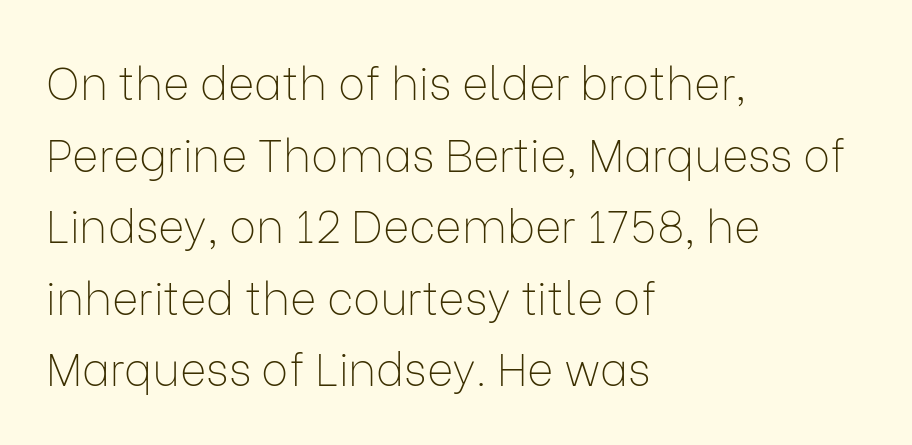
Q: Is the text bold? A: No.
Q: Is the text italic (slanted)? A: No, it is upright.
Q: Is the typeface a serif or a sans-serif typeface? A: Sans-serif.
Q: Is the text underlined? A: No.
Q: How is the paragraph aligned? A: Left-aligned.
Q: Is the spacing between letters normal or unusually wide? A: Normal.
Q: Is the spacing between lines tight, normal or loose? A: Normal.
Q: Width (condensed, normal, or wide)? A: Normal.
Q: Stroke contrast? A: Low.
Q: x-height? A: Medium.
Q: Monospaced? A: No.
